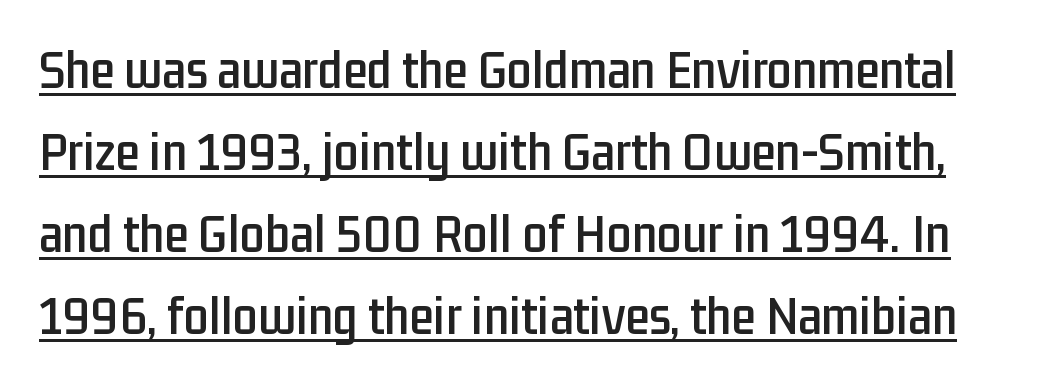
{"serif": "no", "italic": "no", "width": "condensed", "stroke_contrast": "low", "x_height": "medium", "monospaced": "no", "underline": "yes", "line_spacing": "normal", "line_spacing_ratio": 1.49, "letter_spacing": "normal", "letter_spacing_em": 0.0, "glyph_px": 55}
